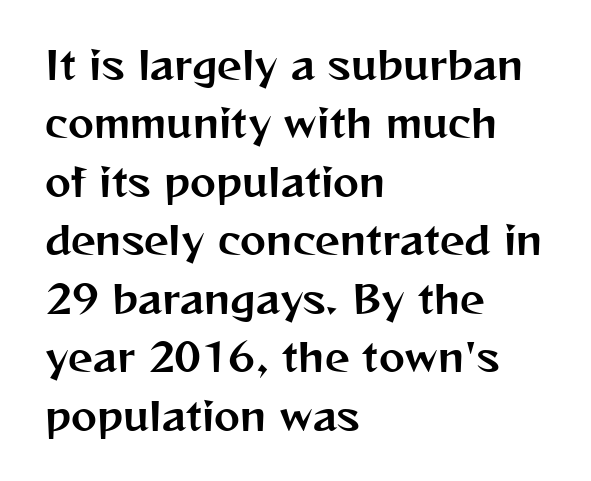
{"serif": "no", "italic": "no", "width": "normal", "stroke_contrast": "medium", "x_height": "medium", "monospaced": "no", "underline": "no", "align": "left", "line_spacing": "normal", "line_spacing_ratio": 1.5, "letter_spacing": "normal", "letter_spacing_em": 0.0, "glyph_px": 39}
